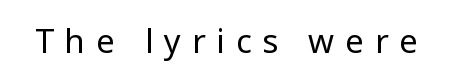
Words float on clear page, feet unadorned. Letter spacing: wide. Style check: upright. Check where the strokes stop: nothing finishes them off — pure sans. Weight: not bold — regular or lighter. Is this a fixed-width face? No — the glyphs have proportional, varying widths.
